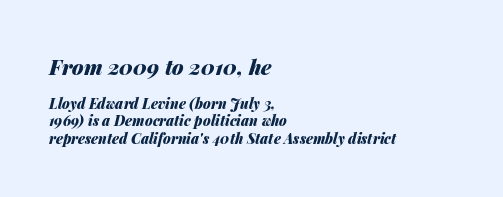
The image shows 21 px bold type, italic (leaning right); set left-aligned, line spacing 1.24x, normal letter spacing, not underlined; the first (top) block is 1.5x larger.
